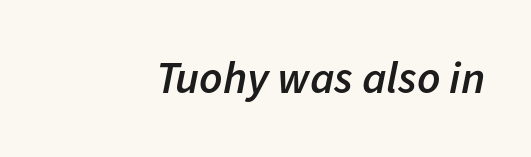
The image shows 45 px semibold type, italic (leaning right); set right-aligned, normal letter spacing, not underlined; low stroke contrast and a medium x-height.
